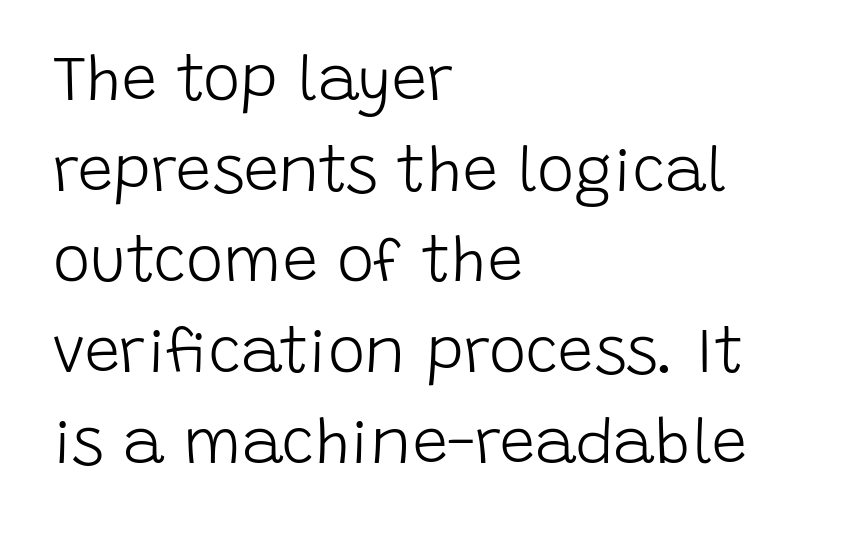
Q: Is the text bold? A: No.
Q: Is the text italic (slanted)? A: No, it is upright.
Q: Is the typeface a serif or a sans-serif typeface? A: Sans-serif.
Q: Is the text underlined? A: No.
Q: How is the paragraph aligned? A: Left-aligned.
Q: Is the spacing between letters normal or unusually wide? A: Normal.
Q: Is the spacing between lines tight, normal or loose? A: Normal.
Q: Width (condensed, normal, or wide)? A: Normal.
Q: Stroke contrast? A: Low.
Q: x-height? A: Large.
Q: Monospaced? A: No.
